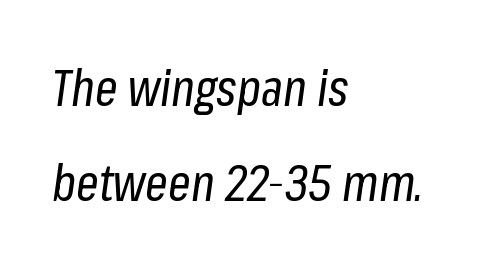
Q: Is the text bold? A: No.
Q: Is the text italic (slanted)? A: Yes, it leans right by about 8 degrees.
Q: Is the text underlined? A: No.
Q: How is the paragraph aligned? A: Left-aligned.
Q: Is the spacing between letters normal or unusually wide? A: Normal.
Q: Is the spacing between lines tight, normal or loose? A: Loose.
Q: Width (condensed, normal, or wide)? A: Condensed.
Q: Stroke contrast? A: Low.
Q: x-height? A: Medium.
Q: Monospaced? A: No.
